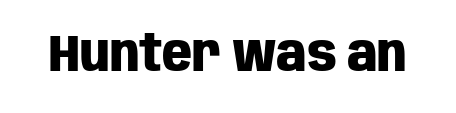
{"serif": "no", "italic": "no", "bold": "yes", "weight": "heavy", "width": "condensed", "stroke_contrast": "low", "x_height": "large", "monospaced": "no", "underline": "no", "letter_spacing": "normal", "letter_spacing_em": 0.0, "glyph_px": 52}
